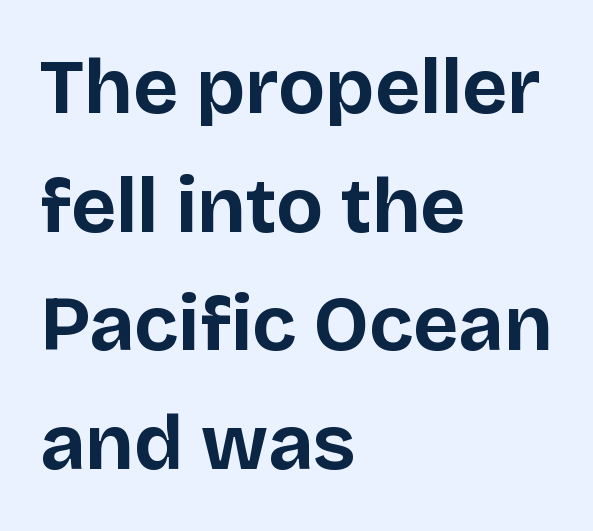
{"serif": "no", "italic": "no", "bold": "yes", "weight": "bold", "width": "normal", "stroke_contrast": "low", "x_height": "large", "monospaced": "no", "underline": "no", "align": "left", "line_spacing": "normal", "line_spacing_ratio": 1.52, "letter_spacing": "normal", "letter_spacing_em": 0.0, "glyph_px": 78}
